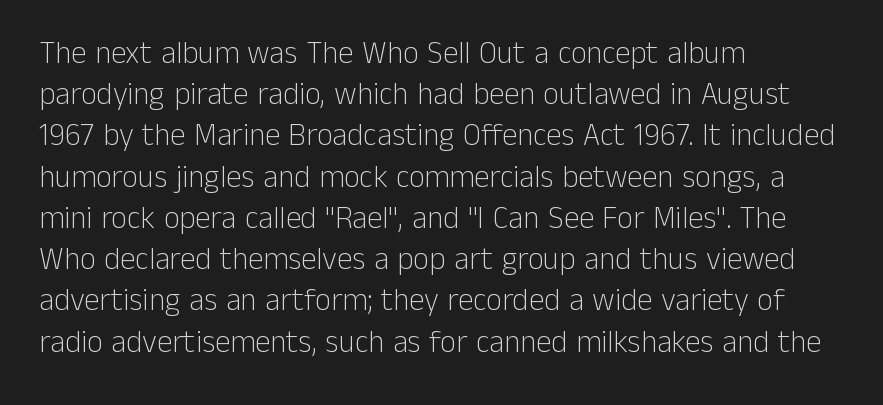
Q: Is the text bold? A: No.
Q: Is the text italic (slanted)? A: No, it is upright.
Q: Is the typeface a serif or a sans-serif typeface? A: Sans-serif.
Q: Is the text underlined? A: No.
Q: How is the paragraph aligned? A: Left-aligned.
Q: Is the spacing between letters normal or unusually wide? A: Normal.
Q: Is the spacing between lines tight, normal or loose? A: Normal.
Q: Width (condensed, normal, or wide)? A: Normal.
Q: Stroke contrast? A: Low.
Q: x-height? A: Medium.
Q: Monospaced? A: No.
